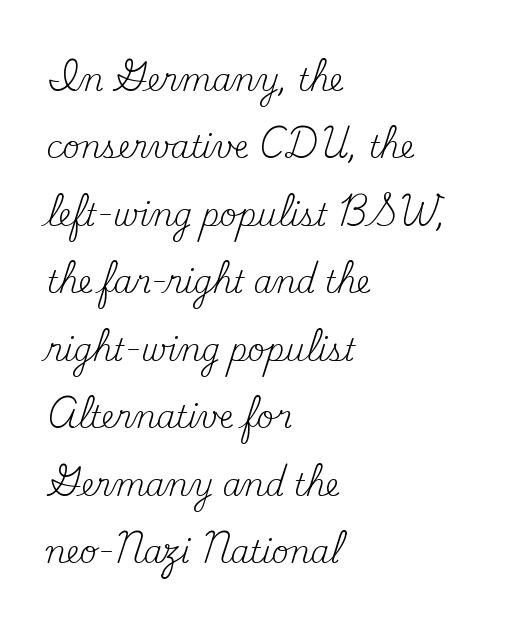
{"serif": "yes", "bold": "no", "weight": "regular", "width": "normal", "stroke_contrast": "medium", "x_height": "small", "monospaced": "no", "underline": "no", "align": "left", "line_spacing": "loose", "line_spacing_ratio": 2.25, "letter_spacing": "normal", "letter_spacing_em": 0.0, "glyph_px": 30}
